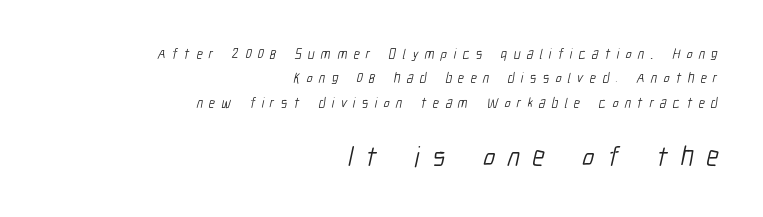
The image shows 28 px light, condensed sans-serif type; set right-aligned, line spacing 1.75x, unusually wide letter spacing (+0.45 em), not underlined; the second (bottom) block is 2.0x larger; low stroke contrast and a medium x-height.
